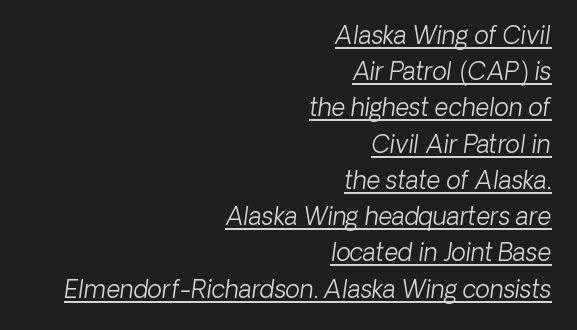
Q: Is the text bold? A: No.
Q: Is the text underlined? A: Yes.
Q: How is the paragraph aligned? A: Right-aligned.
Q: Is the spacing between letters normal or unusually wide? A: Normal.
Q: Is the spacing between lines tight, normal or loose? A: Normal.
